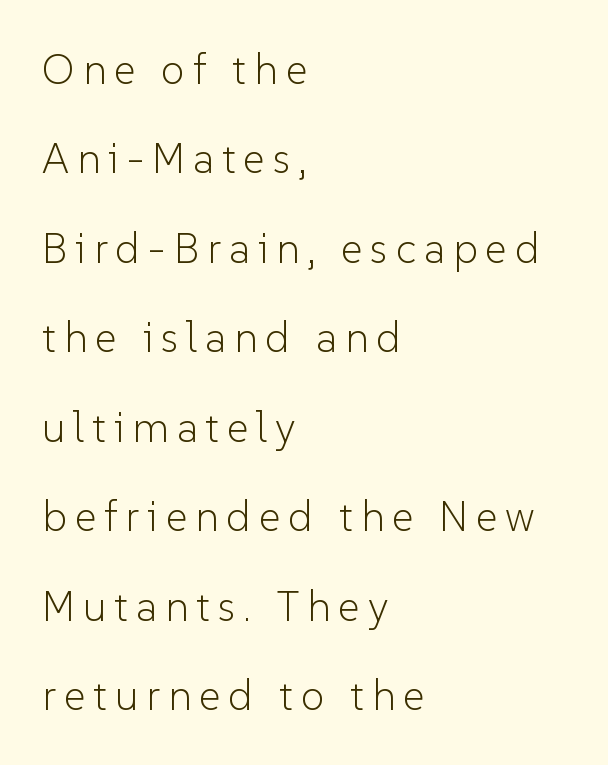
{"serif": "no", "italic": "no", "bold": "no", "weight": "light", "width": "normal", "stroke_contrast": "low", "x_height": "medium", "monospaced": "no", "underline": "no", "align": "left", "line_spacing": "loose", "line_spacing_ratio": 2.13, "glyph_px": 42}
